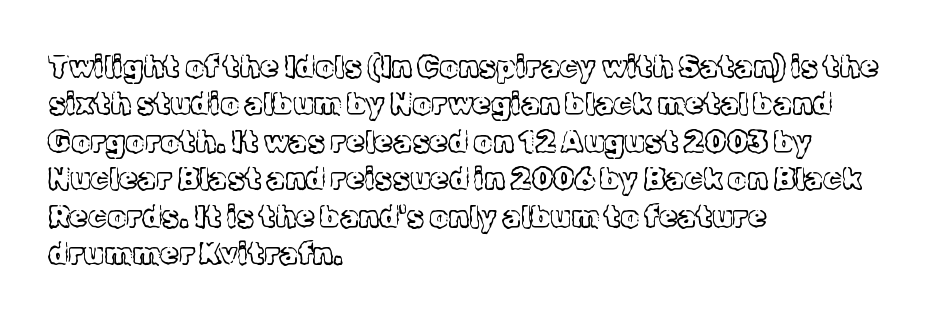
Line spacing here is normal. Is this a fixed-width face? No — the glyphs have proportional, varying widths. The lettering holds an erect, upright posture throughout. The rendering anchors every line to the left-hand side. Words float on clear page, feet unadorned.
